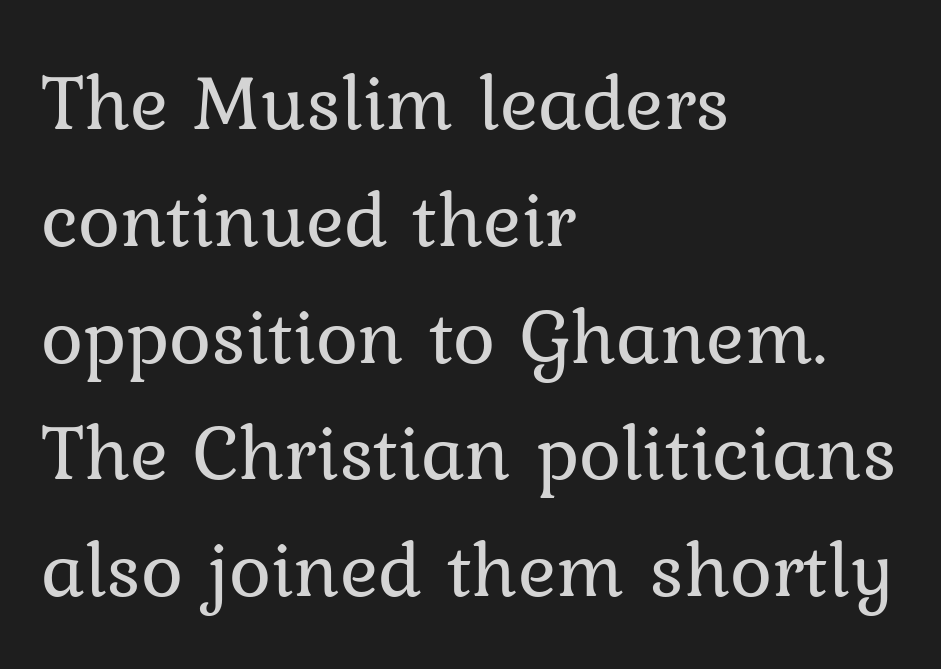
{"serif": "yes", "italic": "no", "bold": "no", "weight": "regular", "width": "normal", "stroke_contrast": "low", "x_height": "medium", "monospaced": "no", "underline": "no", "align": "left", "line_spacing": "normal", "line_spacing_ratio": 1.46, "letter_spacing": "normal", "letter_spacing_em": 0.0, "glyph_px": 80}
